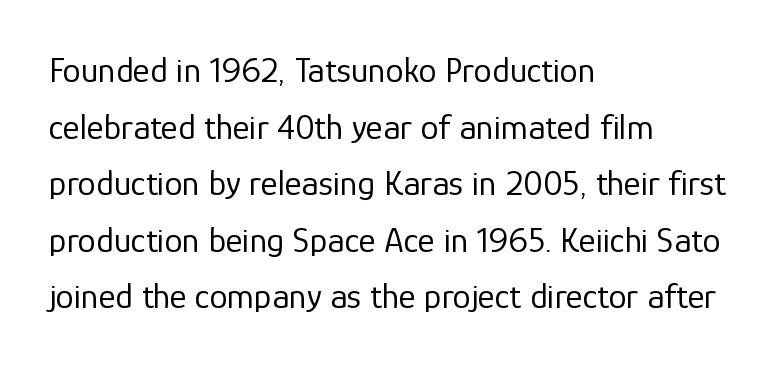
The image shows 36 px regular-weight sans-serif type, upright; set left-aligned, normal line spacing (1.57x), normal letter spacing, not underlined; low stroke contrast and a medium x-height.
